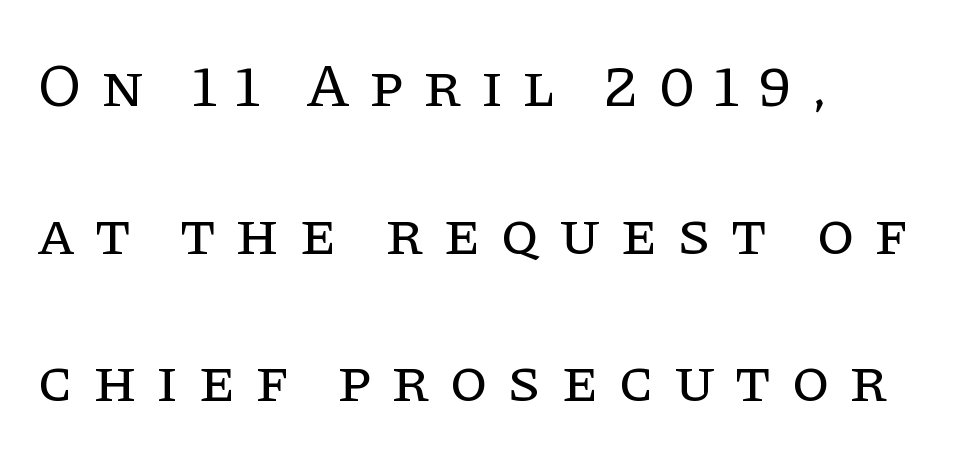
The image shows 62 px regular-weight serif type, upright; set left-aligned, loose line spacing (2.38x), unusually wide letter spacing (+0.31 em), not underlined; low stroke contrast and a large x-height.
